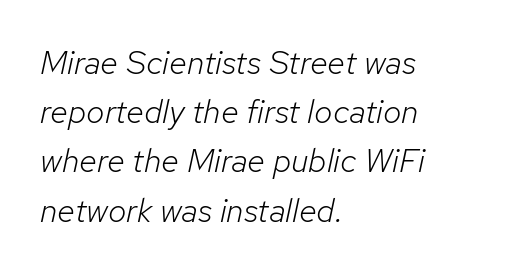
Q: Is the text bold? A: No.
Q: Is the text italic (slanted)? A: Yes, it leans right by about 12 degrees.
Q: Is the text underlined? A: No.
Q: How is the paragraph aligned? A: Left-aligned.
Q: Is the spacing between letters normal or unusually wide? A: Normal.
Q: Is the spacing between lines tight, normal or loose? A: Normal.
Q: Width (condensed, normal, or wide)? A: Normal.
Q: Stroke contrast? A: Low.
Q: x-height? A: Medium.
Q: Monospaced? A: No.
